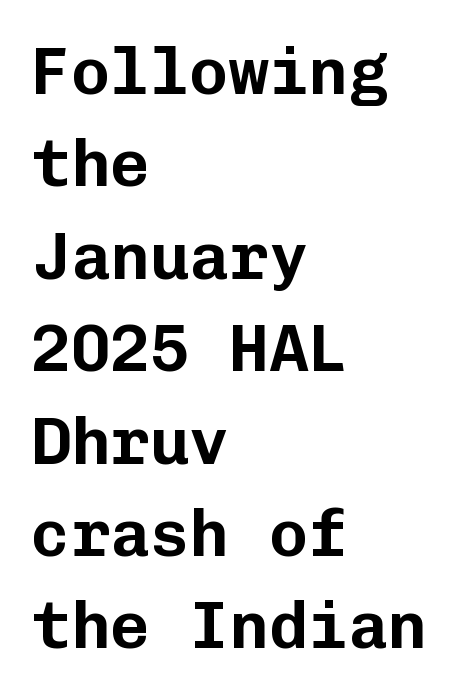
Q: Is the text italic (slanted)? A: No, it is upright.
Q: Is the typeface a serif or a sans-serif typeface? A: Sans-serif.
Q: Is the text underlined? A: No.
Q: How is the paragraph aligned? A: Left-aligned.
Q: Is the spacing between letters normal or unusually wide? A: Normal.
Q: Is the spacing between lines tight, normal or loose? A: Normal.
Q: Width (condensed, normal, or wide)? A: Normal.
Q: Stroke contrast? A: Low.
Q: x-height? A: Medium.
Q: Monospaced? A: Yes.
